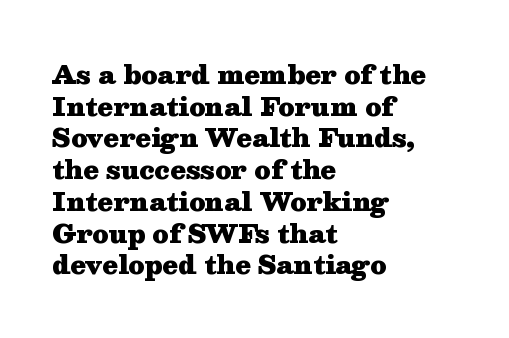
{"italic": "no", "bold": "yes", "underline": "no", "align": "left", "line_spacing": "normal", "line_spacing_ratio": 1.27, "letter_spacing": "normal", "letter_spacing_em": 0.0, "glyph_px": 25}
